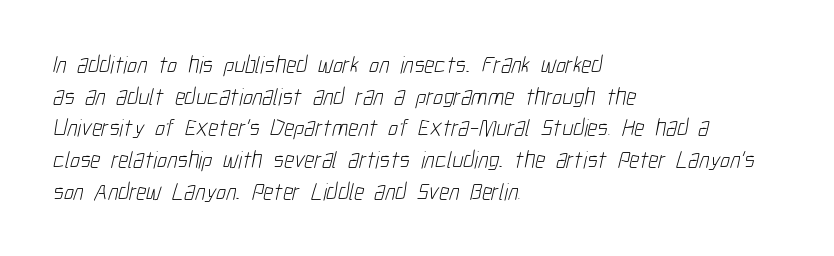
Letter spacing: default. Does the leading feel generous? No, just average. The gap between lines stays unmarked. The compositor pushed each line to the left boundary.
